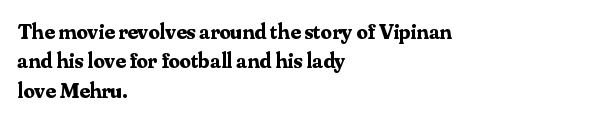
Q: Is the text bold? A: Yes.
Q: Is the text italic (slanted)? A: No, it is upright.
Q: Is the text underlined? A: No.
Q: How is the paragraph aligned? A: Left-aligned.
Q: Is the spacing between letters normal or unusually wide? A: Normal.
Q: Is the spacing between lines tight, normal or loose? A: Normal.
